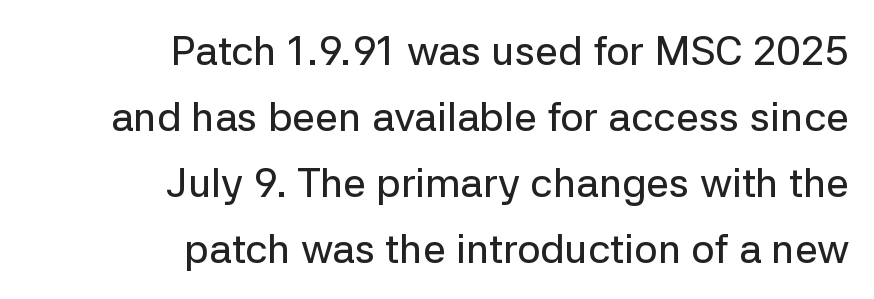
The image shows 41 px sans-serif type, upright; set right-aligned, normal line spacing (1.61x), normal letter spacing, not underlined; low stroke contrast and a medium x-height.
